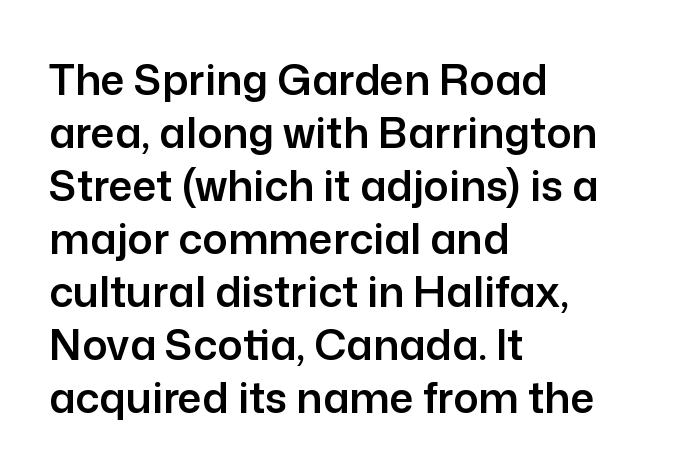
{"serif": "no", "italic": "no", "width": "normal", "stroke_contrast": "low", "x_height": "medium", "monospaced": "no", "underline": "no", "align": "left", "line_spacing": "normal", "line_spacing_ratio": 1.26, "letter_spacing": "normal", "letter_spacing_em": 0.0, "glyph_px": 42}
